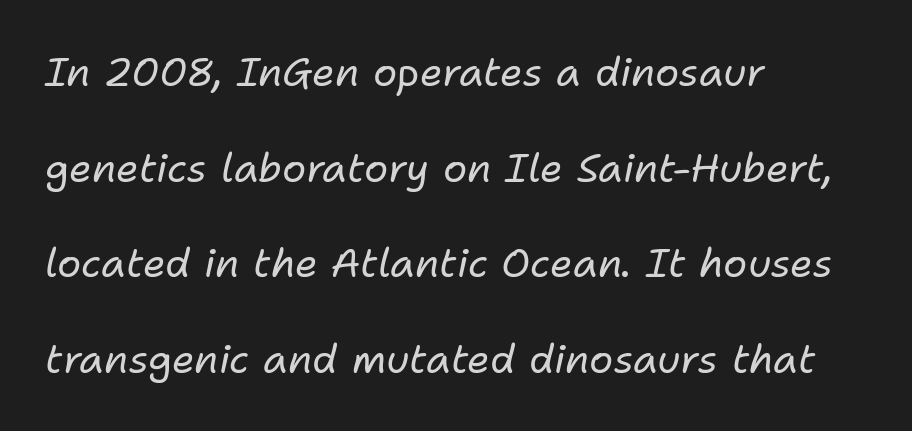
Letters have the restrained weight of plain body copy at most. The rendering uses a large line-height, opening up the rows. The line texture is even and compact thanks to regular tracking. All the whitespace from short lines collects on the right. Slant detected: the letters are inclined.
